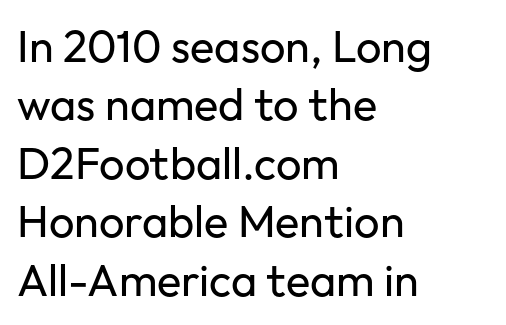
Quick note: interline space is typical. Each letter's strokes conclude bluntly, with no projecting serifs. Every character sits straight up, as roman type does. Where is the straight margin? On the left. Bold? No — there's no thickening of the strokes.
